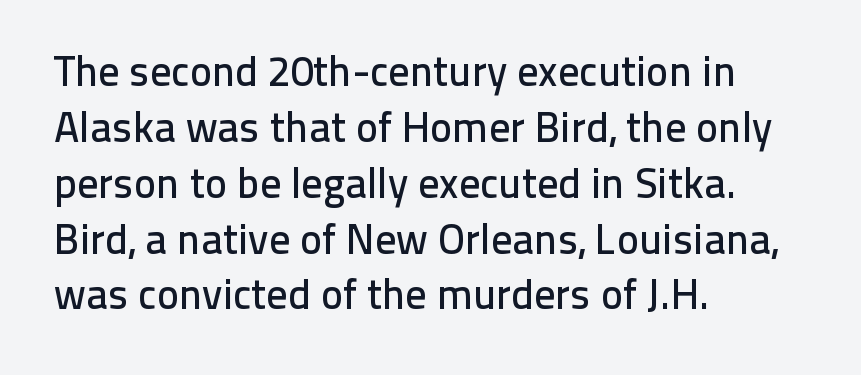
The image shows 42 px sans-serif type, upright; set left-aligned, normal line spacing (1.33x), normal letter spacing, not underlined; low stroke contrast and a medium x-height.
